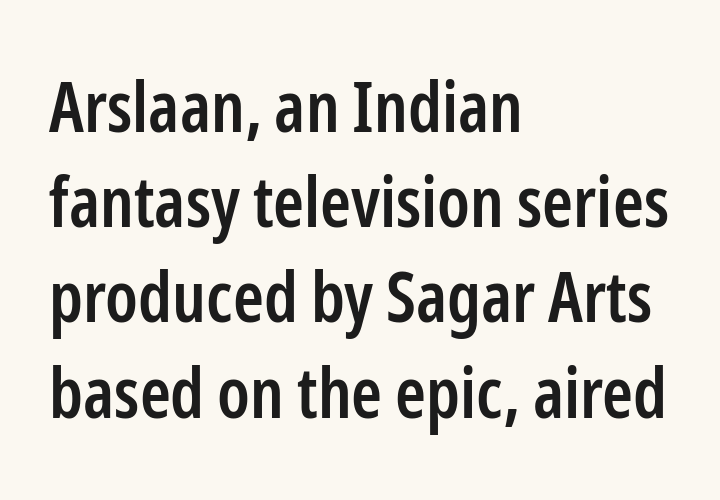
Teacher's note: observe the even left margin — that is flush-left alignment. Observe the absence of serifs on each vertical stroke in this sample. Does extra space separate the letters? No, they use regular spacing. Italic: no, the glyphs are upright roman. Students, this is semibold: more ink than regular, less than bold.
